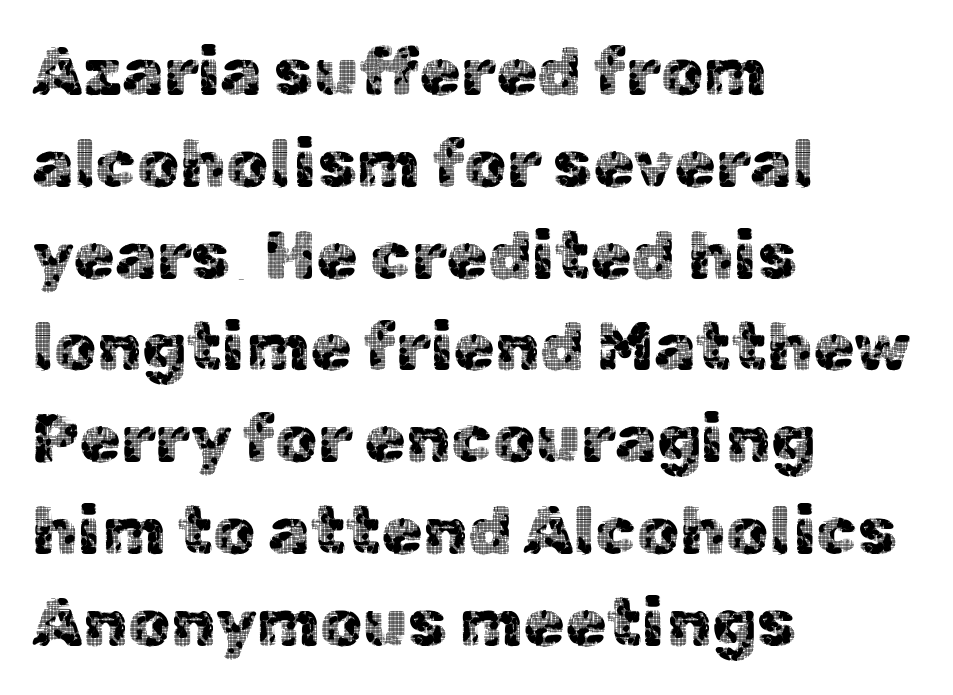
Q: Is the text italic (slanted)? A: No, it is upright.
Q: Is the typeface a serif or a sans-serif typeface? A: Sans-serif.
Q: Is the text underlined? A: No.
Q: How is the paragraph aligned? A: Left-aligned.
Q: Is the spacing between letters normal or unusually wide? A: Normal.
Q: Is the spacing between lines tight, normal or loose? A: Normal.
Q: Width (condensed, normal, or wide)? A: Normal.
Q: x-height? A: Medium.
Q: Monospaced? A: No.
